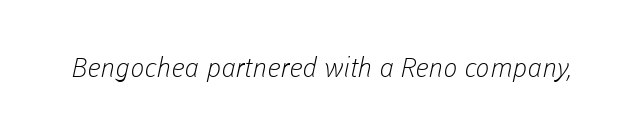
The line texture is even and compact thanks to regular tracking. Glance below the letters and you will spot only blank space. Heft: none added — not bold.
